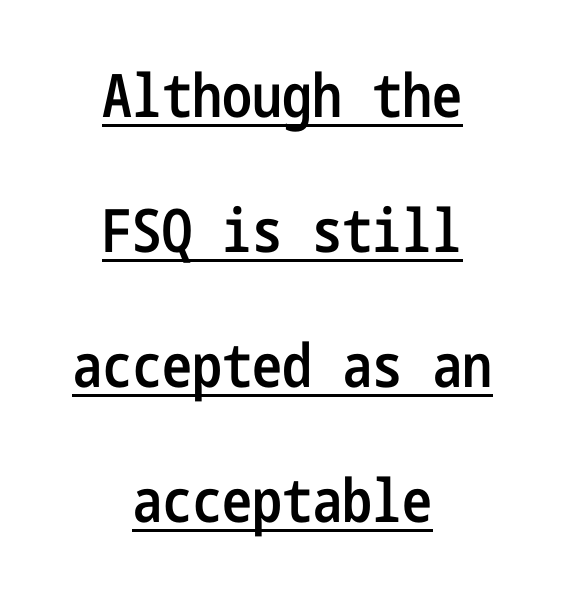
Q: Is the text bold? A: Semi-bold.
Q: Is the text italic (slanted)? A: No, it is upright.
Q: Is the typeface a serif or a sans-serif typeface? A: Sans-serif.
Q: Is the text underlined? A: Yes.
Q: How is the paragraph aligned? A: Centered.
Q: Is the spacing between letters normal or unusually wide? A: Normal.
Q: Is the spacing between lines tight, normal or loose? A: Loose.
Q: Width (condensed, normal, or wide)? A: Condensed.
Q: Stroke contrast? A: Low.
Q: x-height? A: Medium.
